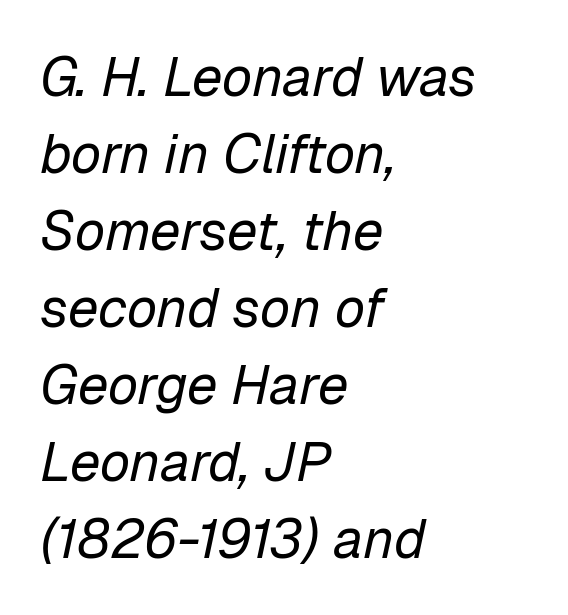
{"italic": "yes", "lean": "right", "slant_degrees": 12, "bold": "no", "weight": "regular", "width": "normal", "stroke_contrast": "low", "x_height": "medium", "monospaced": "no", "underline": "no", "align": "left", "line_spacing": "normal", "line_spacing_ratio": 1.4, "letter_spacing": "normal", "letter_spacing_em": 0.0, "glyph_px": 55}
